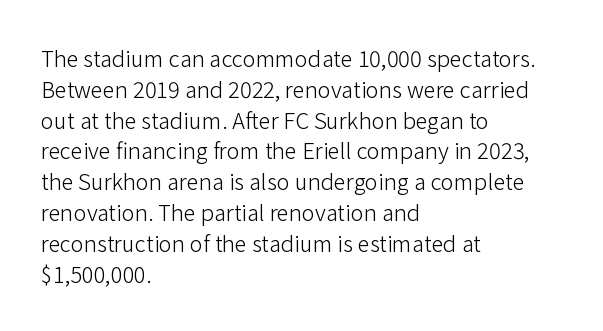
Summary of vertical rhythm: regular, with standard interline spacing. Short note: letters normally spaced. The font's upright variant was chosen for this text. Casual observation: everything's shoved over to the left.
